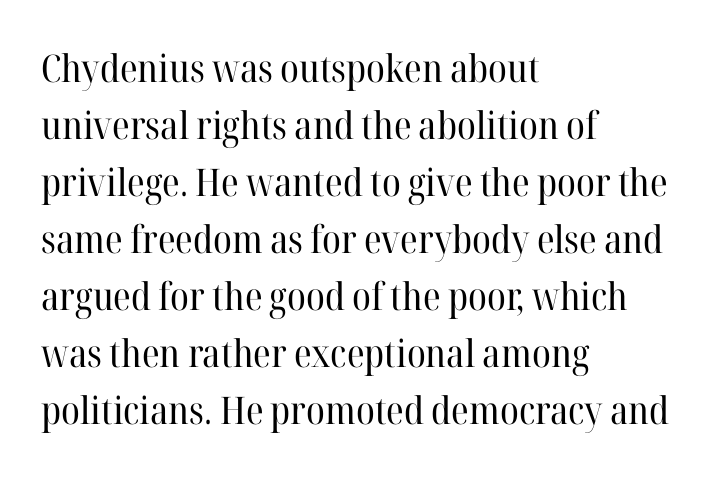
{"serif": "yes", "italic": "no", "bold": "no", "weight": "regular", "width": "normal", "stroke_contrast": "high", "x_height": "medium", "monospaced": "no", "underline": "no", "align": "left", "line_spacing": "normal", "line_spacing_ratio": 1.5, "letter_spacing": "normal", "letter_spacing_em": 0.0, "glyph_px": 38}
